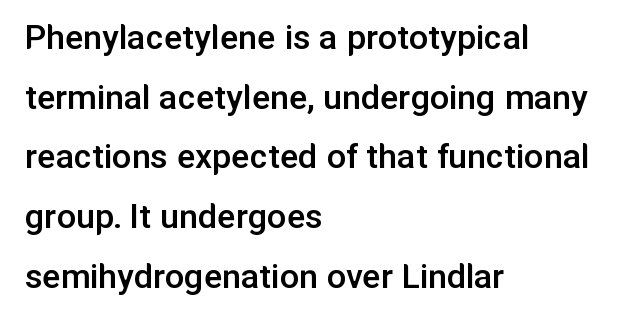
Q: Is the text bold? A: Semi-bold.
Q: Is the text italic (slanted)? A: No, it is upright.
Q: Is the typeface a serif or a sans-serif typeface? A: Sans-serif.
Q: Is the text underlined? A: No.
Q: How is the paragraph aligned? A: Left-aligned.
Q: Is the spacing between letters normal or unusually wide? A: Normal.
Q: Is the spacing between lines tight, normal or loose? A: Normal.
Q: Width (condensed, normal, or wide)? A: Normal.
Q: Stroke contrast? A: Low.
Q: x-height? A: Medium.
Q: Monospaced? A: No.
